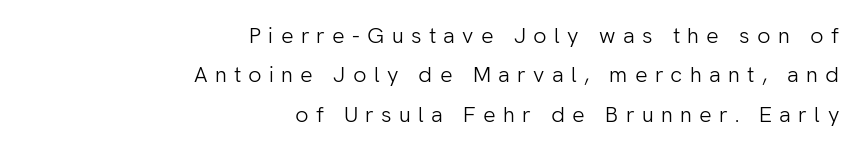
{"italic": "no", "bold": "no", "underline": "no", "align": "right", "line_spacing_ratio": 1.79, "letter_spacing": "wide", "letter_spacing_em": 0.33, "glyph_px": 22}
